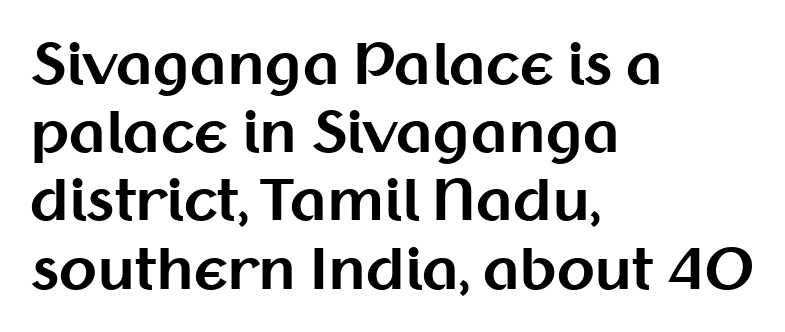
Q: Is the text bold? A: Yes.
Q: Is the text italic (slanted)? A: No, it is upright.
Q: Is the typeface a serif or a sans-serif typeface? A: Sans-serif.
Q: Is the text underlined? A: No.
Q: How is the paragraph aligned? A: Left-aligned.
Q: Is the spacing between letters normal or unusually wide? A: Normal.
Q: Width (condensed, normal, or wide)? A: Normal.
Q: Stroke contrast? A: Medium.
Q: x-height? A: Medium.
Q: Monospaced? A: No.
